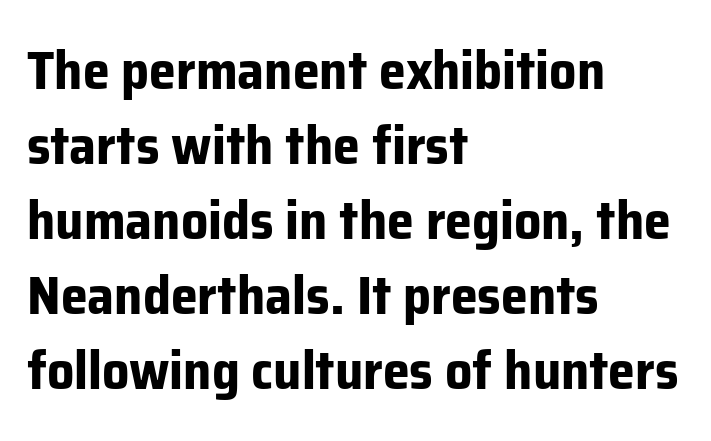
{"serif": "no", "italic": "no", "bold": "yes", "weight": "bold", "width": "normal", "stroke_contrast": "low", "x_height": "medium", "monospaced": "no", "underline": "no", "align": "left", "line_spacing": "normal", "line_spacing_ratio": 1.39, "letter_spacing": "normal", "letter_spacing_em": 0.0, "glyph_px": 54}
